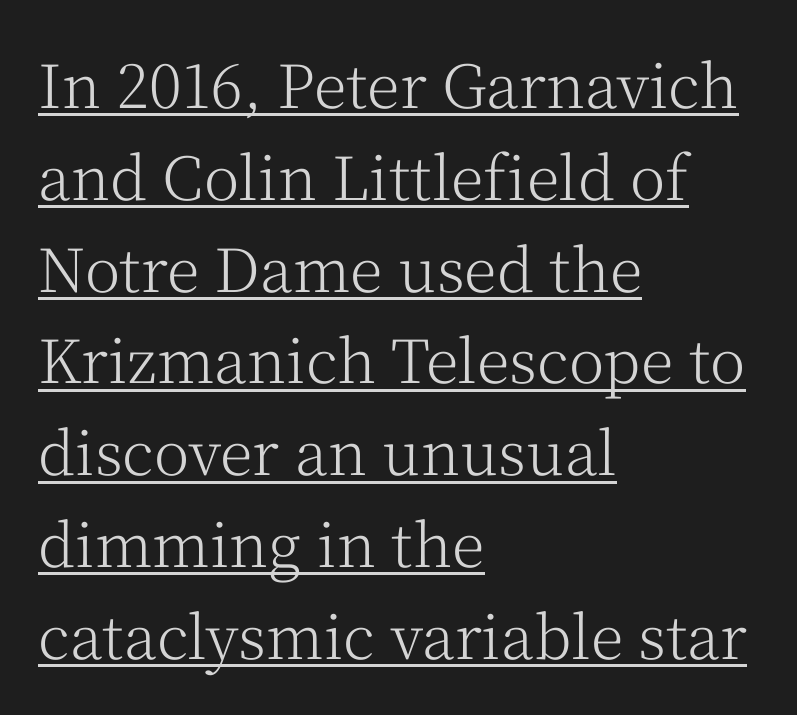
{"serif": "yes", "italic": "no", "bold": "no", "weight": "light", "width": "normal", "stroke_contrast": "medium", "x_height": "medium", "monospaced": "no", "underline": "yes", "align": "left", "line_spacing": "normal", "line_spacing_ratio": 1.53, "letter_spacing": "normal", "letter_spacing_em": 0.0, "glyph_px": 60}
